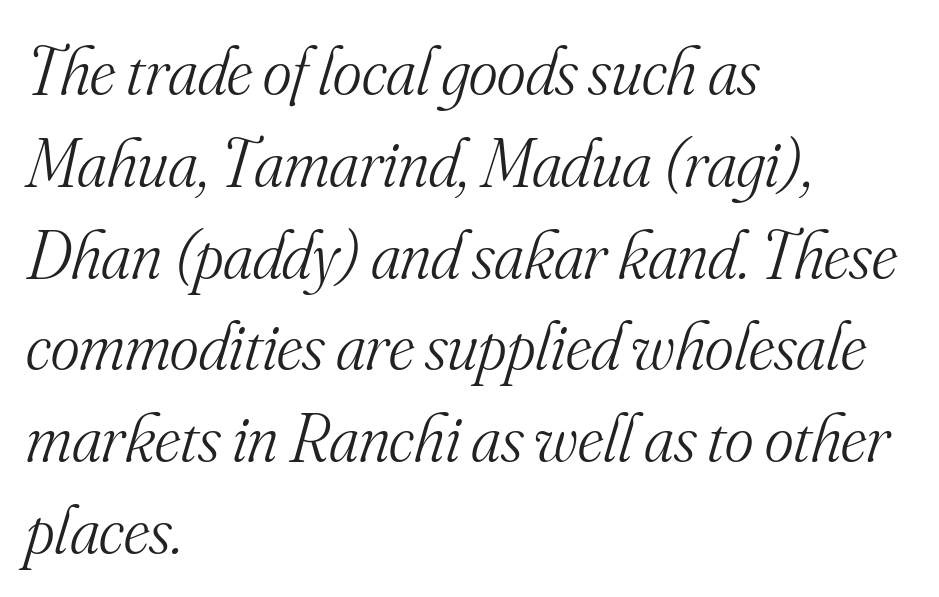
A typesetter would call this leading conventional body-copy spacing. Spacing verdict: proportional, widths tailored to each character. The letterforms sit shoulder to shoulder at normal distance. Honestly, there is no underline to notice here at all. The compositor pushed each line to the left boundary.
